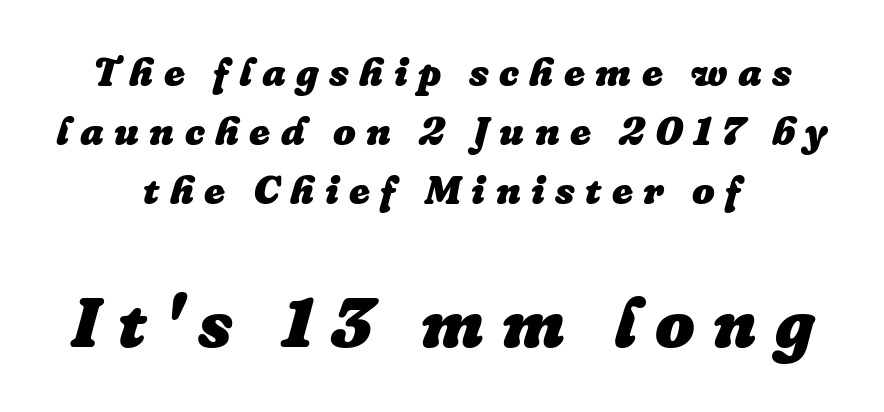
The image shows 70 px heavy type, italic (leaning right); set centered, normal line spacing (1.47x), unusually wide letter spacing (+0.26 em), not underlined; the second (bottom) block is 1.75x larger; low stroke contrast and a medium x-height.
